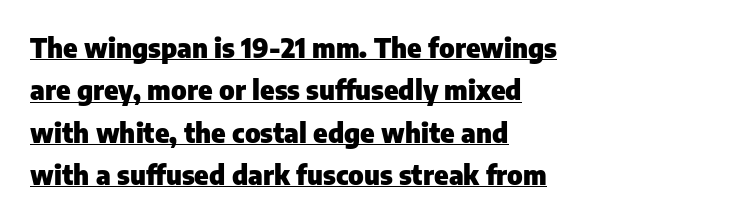
{"italic": "no", "bold": "yes", "underline": "yes", "align": "left", "line_spacing": "normal", "line_spacing_ratio": 1.57, "letter_spacing": "normal", "letter_spacing_em": 0.0, "glyph_px": 27}
